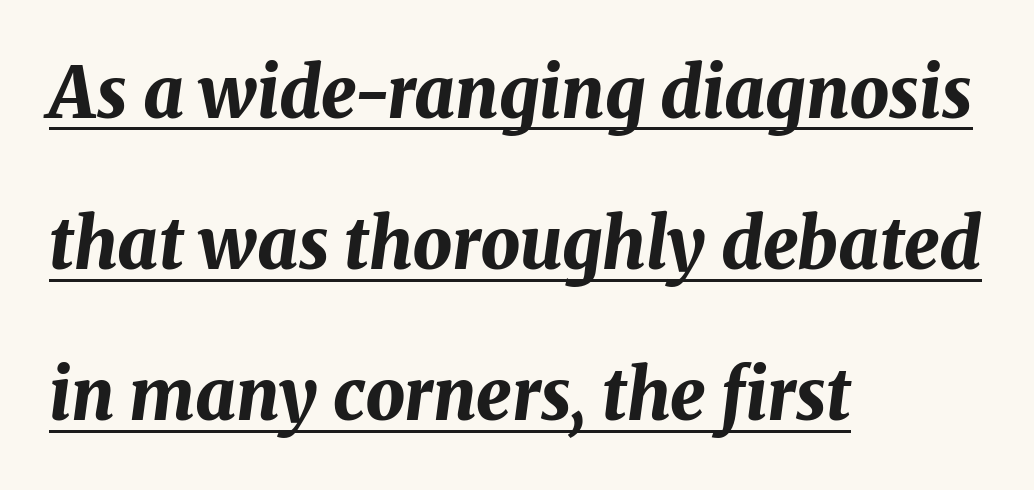
Does extra space separate the letters? No, they use regular spacing. The rendering uses natural spacing where letterforms have individual widths. Which margin do the lines hug? The left one — the right edge is uneven. The letters are slanted; this is an italic face. The passage shown is emphatically bold.
